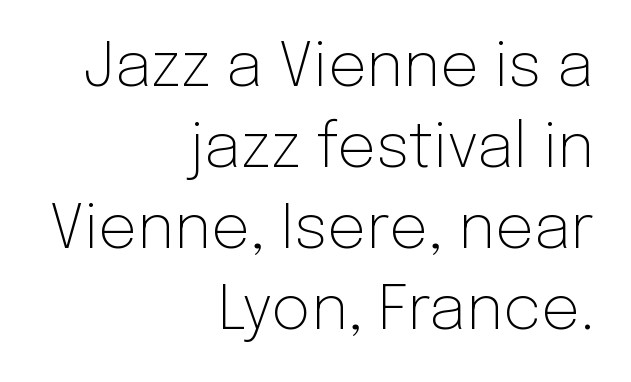
Q: Is the text bold? A: No.
Q: Is the text italic (slanted)? A: No, it is upright.
Q: Is the typeface a serif or a sans-serif typeface? A: Sans-serif.
Q: Is the text underlined? A: No.
Q: How is the paragraph aligned? A: Right-aligned.
Q: Is the spacing between letters normal or unusually wide? A: Normal.
Q: Is the spacing between lines tight, normal or loose? A: Normal.
Q: Width (condensed, normal, or wide)? A: Normal.
Q: Stroke contrast? A: Low.
Q: x-height? A: Medium.
Q: Monospaced? A: No.
